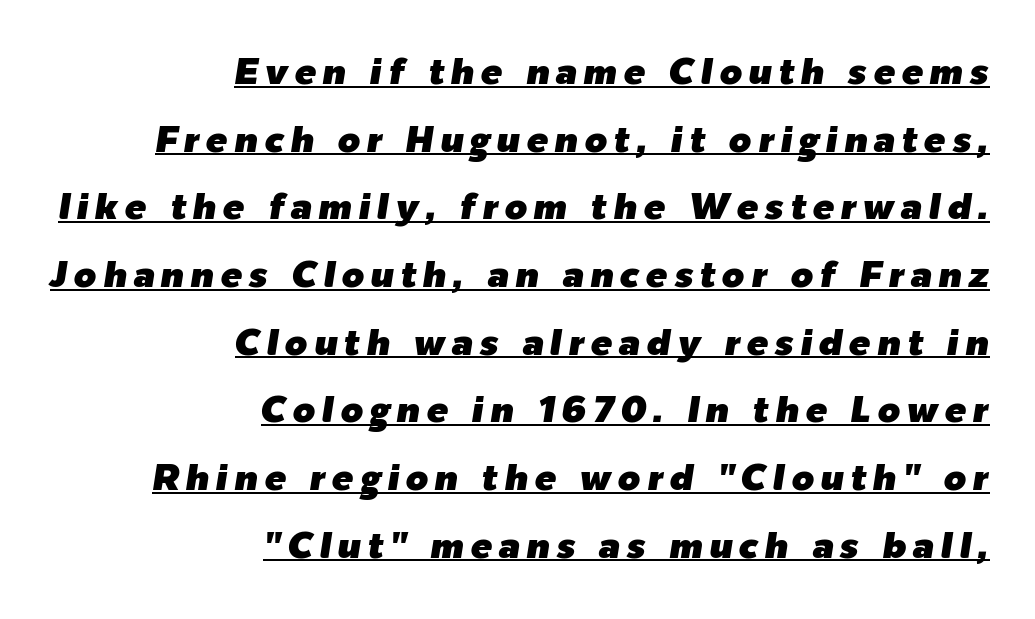
{"italic": "yes", "lean": "right", "slant_degrees": 9, "width": "normal", "stroke_contrast": "low", "x_height": "medium", "monospaced": "no", "underline": "yes", "align": "right", "line_spacing_ratio": 1.88, "glyph_px": 36}
